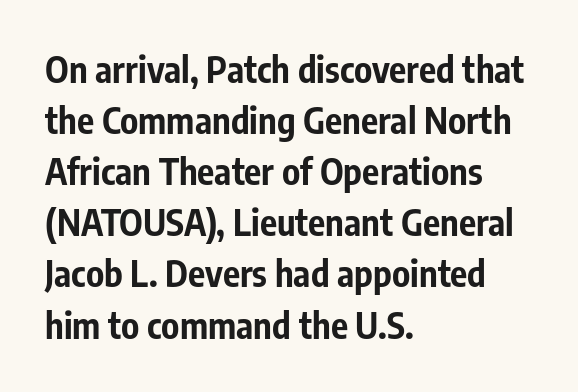
{"serif": "no", "italic": "no", "bold": "yes", "weight": "bold", "width": "condensed", "stroke_contrast": "low", "x_height": "medium", "monospaced": "no", "underline": "no", "align": "left", "line_spacing": "normal", "line_spacing_ratio": 1.42, "letter_spacing": "normal", "letter_spacing_em": 0.0, "glyph_px": 36}
